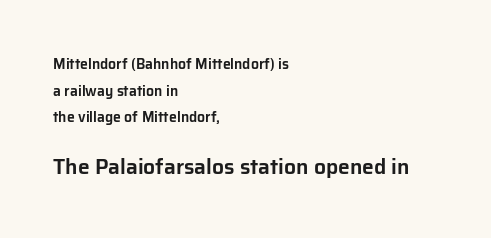
The image shows 21 px text type, upright; set left-aligned, loose line spacing (1.91x), normal letter spacing, not underlined; the second (bottom) block is 1.5x larger.
